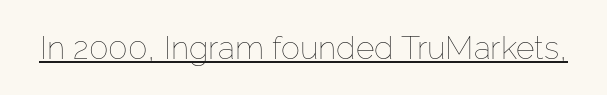
Underlining? Definitely there. The tracking reads as untouched default to a designer's eye. The specimen reads as upright at a glance. The passage shown is not bold in any degree. The face used here is proportionally spaced, like ordinary book or web type.
